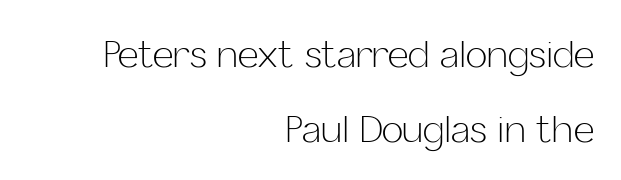
Q: Is the text bold? A: No.
Q: Is the text italic (slanted)? A: No, it is upright.
Q: Is the typeface a serif or a sans-serif typeface? A: Sans-serif.
Q: Is the text underlined? A: No.
Q: How is the paragraph aligned? A: Right-aligned.
Q: Is the spacing between letters normal or unusually wide? A: Normal.
Q: Is the spacing between lines tight, normal or loose? A: Loose.
Q: Width (condensed, normal, or wide)? A: Normal.
Q: Stroke contrast? A: Low.
Q: x-height? A: Medium.
Q: Monospaced? A: No.
